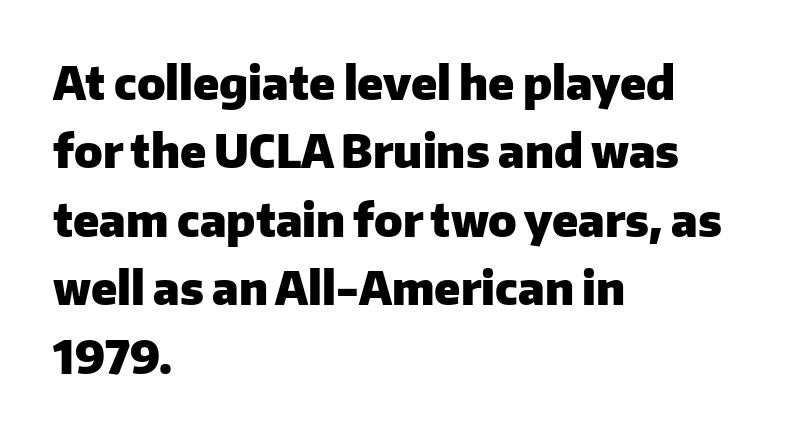
Q: Is the text bold? A: Yes.
Q: Is the text italic (slanted)? A: No, it is upright.
Q: Is the typeface a serif or a sans-serif typeface? A: Sans-serif.
Q: Is the text underlined? A: No.
Q: How is the paragraph aligned? A: Left-aligned.
Q: Is the spacing between letters normal or unusually wide? A: Normal.
Q: Is the spacing between lines tight, normal or loose? A: Normal.
Q: Width (condensed, normal, or wide)? A: Normal.
Q: Stroke contrast? A: Low.
Q: x-height? A: Medium.
Q: Monospaced? A: No.
